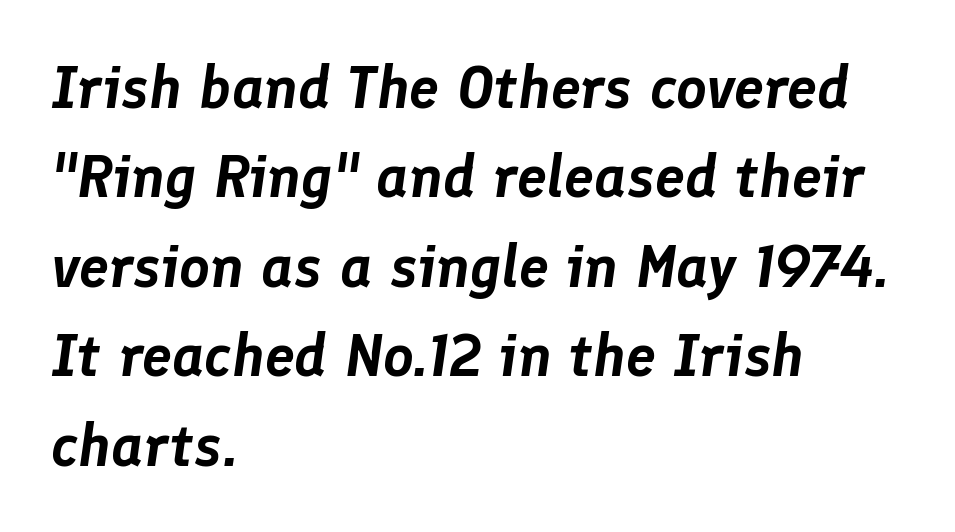
{"italic": "yes", "lean": "right", "slant_degrees": 8, "width": "normal", "stroke_contrast": "low", "x_height": "medium", "monospaced": "no", "underline": "no", "align": "left", "line_spacing": "normal", "line_spacing_ratio": 1.49, "letter_spacing": "normal", "letter_spacing_em": 0.0, "glyph_px": 60}
